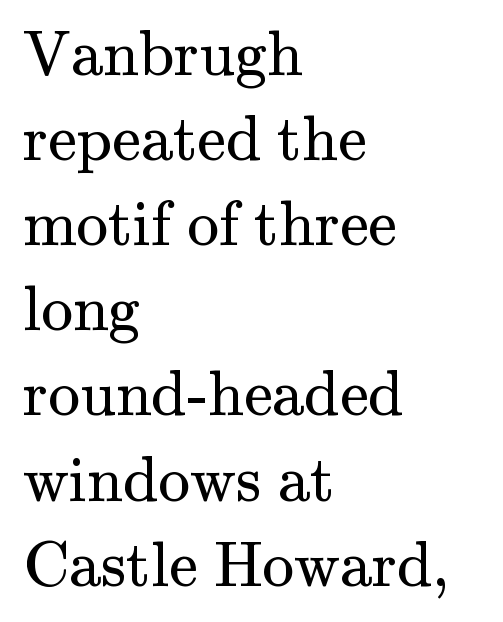
Q: Is the text bold? A: No.
Q: Is the text italic (slanted)? A: No, it is upright.
Q: Is the typeface a serif or a sans-serif typeface? A: Serif.
Q: Is the text underlined? A: No.
Q: How is the paragraph aligned? A: Left-aligned.
Q: Is the spacing between letters normal or unusually wide? A: Normal.
Q: Is the spacing between lines tight, normal or loose? A: Normal.
Q: Width (condensed, normal, or wide)? A: Normal.
Q: Stroke contrast? A: Medium.
Q: x-height? A: Small.
Q: Monospaced? A: No.
